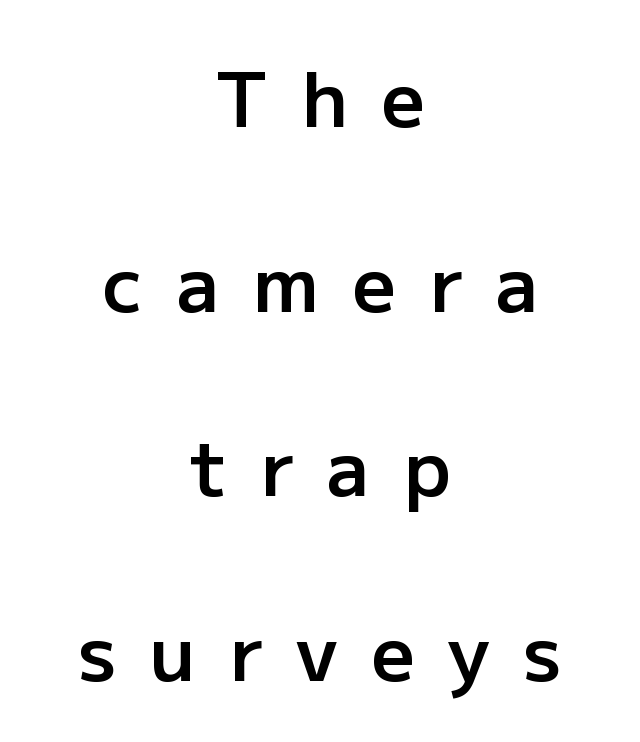
{"serif": "no", "italic": "no", "bold": "semi", "weight": "semibold", "width": "normal", "stroke_contrast": "low", "x_height": "medium", "monospaced": "no", "underline": "no", "align": "center", "line_spacing": "loose", "line_spacing_ratio": 2.43, "letter_spacing": "wide", "letter_spacing_em": 0.44, "glyph_px": 76}
